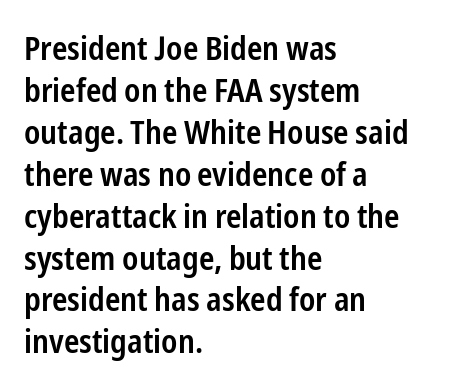
{"serif": "no", "italic": "no", "bold": "semi", "weight": "semibold", "width": "condensed", "stroke_contrast": "low", "x_height": "medium", "monospaced": "no", "underline": "no", "align": "left", "line_spacing": "normal", "line_spacing_ratio": 1.27, "letter_spacing": "normal", "letter_spacing_em": 0.0, "glyph_px": 33}
